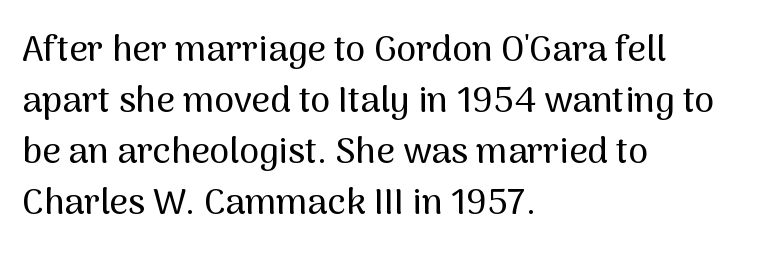
Q: Is the text italic (slanted)? A: No, it is upright.
Q: Is the typeface a serif or a sans-serif typeface? A: Sans-serif.
Q: Is the text underlined? A: No.
Q: How is the paragraph aligned? A: Left-aligned.
Q: Is the spacing between letters normal or unusually wide? A: Normal.
Q: Is the spacing between lines tight, normal or loose? A: Normal.
Q: Width (condensed, normal, or wide)? A: Normal.
Q: Stroke contrast? A: Medium.
Q: x-height? A: Medium.
Q: Monospaced? A: No.
